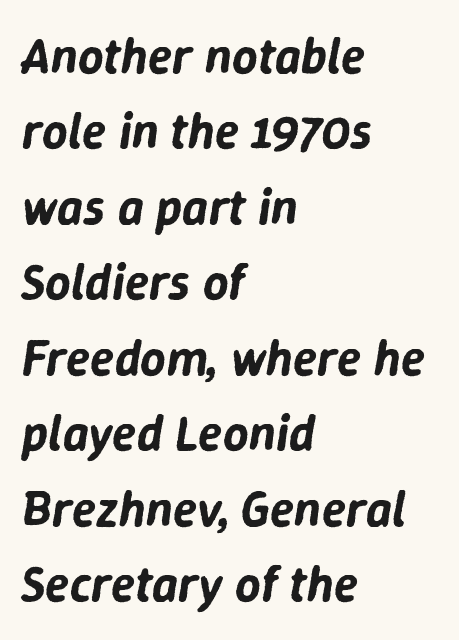
The image shows 50 px text type, italic (leaning right); set left-aligned, normal line spacing (1.51x), normal letter spacing, not underlined; low stroke contrast and a medium x-height.
